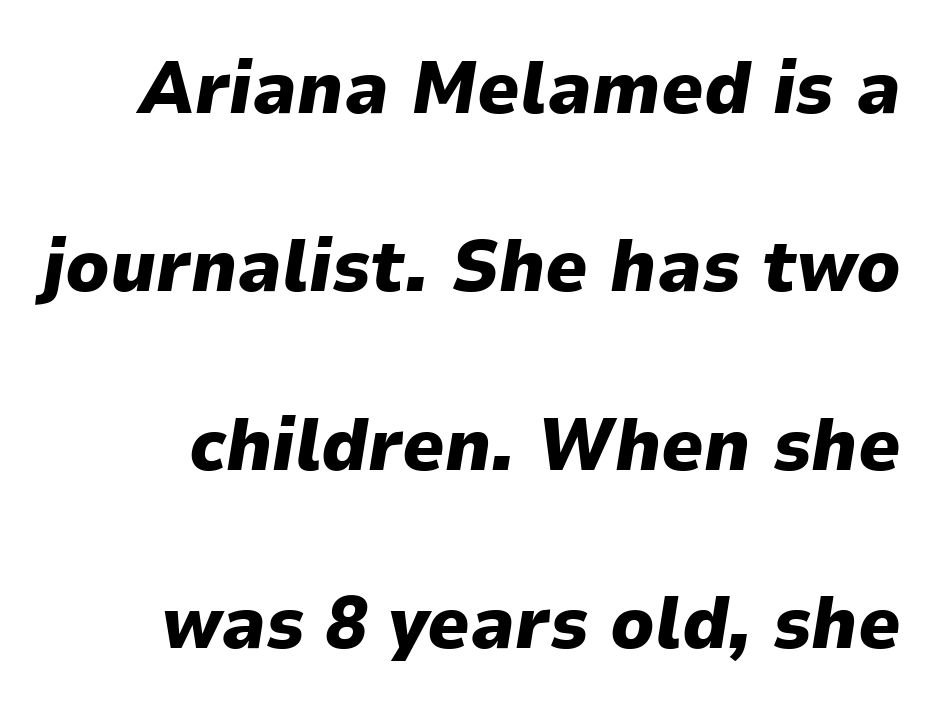
Q: Is the text bold? A: Yes.
Q: Is the text italic (slanted)? A: Yes, it leans right by about 9 degrees.
Q: Is the text underlined? A: No.
Q: Is the spacing between letters normal or unusually wide? A: Normal.
Q: Is the spacing between lines tight, normal or loose? A: Loose.
Q: Width (condensed, normal, or wide)? A: Normal.
Q: Stroke contrast? A: Low.
Q: x-height? A: Medium.
Q: Monospaced? A: No.
